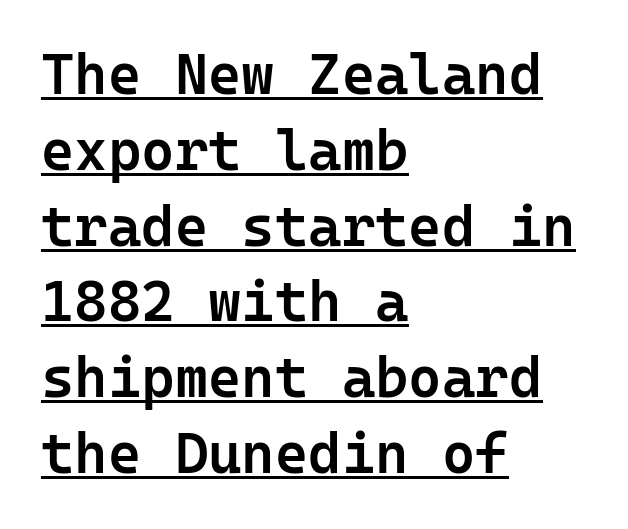
{"serif": "no", "italic": "no", "bold": "semi", "weight": "semibold", "width": "normal", "stroke_contrast": "low", "x_height": "medium", "underline": "yes", "align": "left", "line_spacing": "normal", "line_spacing_ratio": 1.33, "letter_spacing": "normal", "letter_spacing_em": 0.0, "glyph_px": 57}
